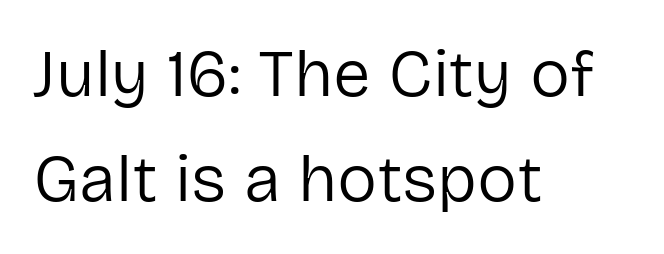
Q: Is the text bold? A: No.
Q: Is the text italic (slanted)? A: No, it is upright.
Q: Is the typeface a serif or a sans-serif typeface? A: Sans-serif.
Q: Is the text underlined? A: No.
Q: How is the paragraph aligned? A: Left-aligned.
Q: Is the spacing between letters normal or unusually wide? A: Normal.
Q: Is the spacing between lines tight, normal or loose? A: Normal.
Q: Width (condensed, normal, or wide)? A: Normal.
Q: Stroke contrast? A: Low.
Q: x-height? A: Medium.
Q: Monospaced? A: No.
